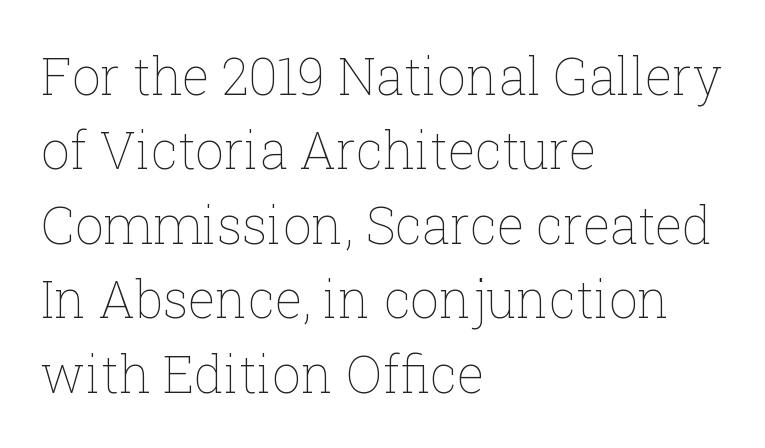
{"italic": "no", "bold": "no", "weight": "thin", "width": "normal", "stroke_contrast": "low", "x_height": "medium", "monospaced": "no", "underline": "no", "align": "left", "line_spacing": "normal", "line_spacing_ratio": 1.46, "letter_spacing": "normal", "letter_spacing_em": 0.0, "glyph_px": 51}
